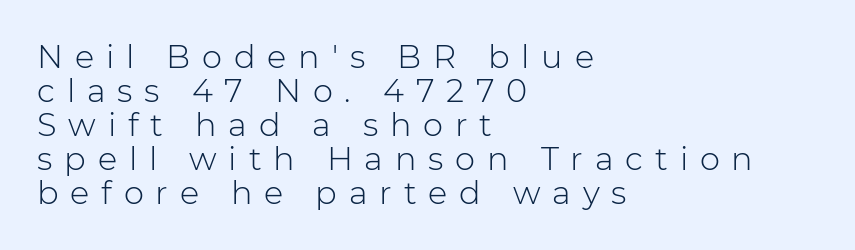
Q: Is the text bold? A: No.
Q: Is the text italic (slanted)? A: No, it is upright.
Q: Is the typeface a serif or a sans-serif typeface? A: Sans-serif.
Q: Is the text underlined? A: No.
Q: How is the paragraph aligned? A: Left-aligned.
Q: Is the spacing between letters normal or unusually wide? A: Unusually wide.
Q: Is the spacing between lines tight, normal or loose? A: Tight.
Q: Width (condensed, normal, or wide)? A: Normal.
Q: Stroke contrast? A: Low.
Q: x-height? A: Medium.
Q: Monospaced? A: No.
